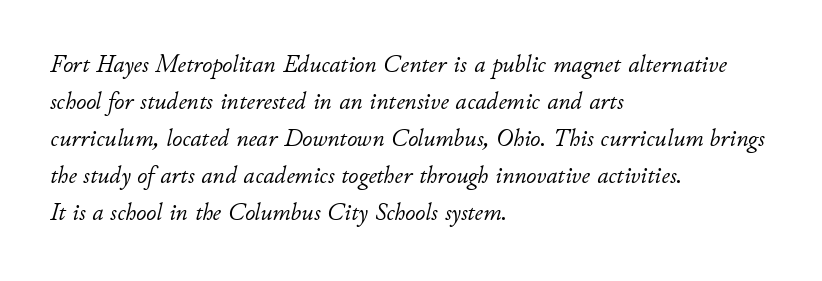
This rendering features lettering with no underline. The line-height multiplier appears to be the usual default. No letter is thick-stroked: the sample isn't bold. Caption: multi-line text, flush left, ragged right. The rendering keeps characters at their native spacing.
